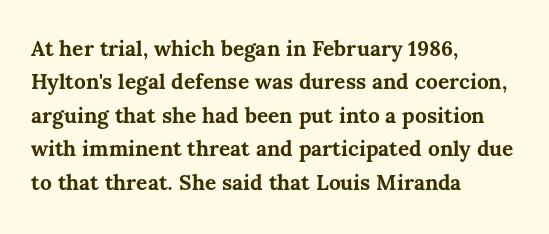
The lines sit at an ordinary, default distance from one another. Bare-footed words on every line. The rendering uses a bold face; every stroke is thick and dark. Posture: upright roman.
